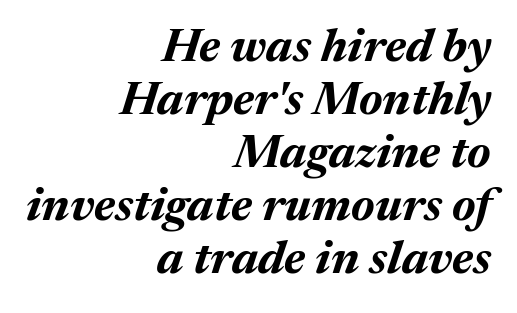
The lettering tilts uniformly, giving the passage an italic look. Interline gaps are noticeably narrow in this sample. Glyph-to-glyph distance matches everyday printed text. Typographic density is high because the face is bold.
